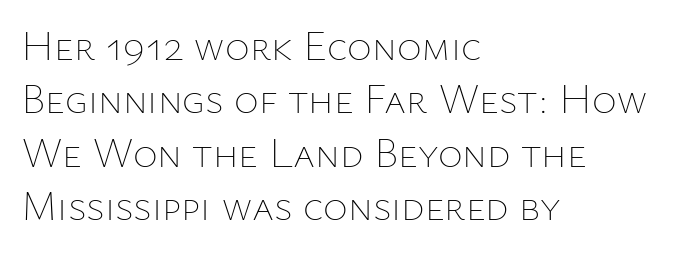
The rendering uses natural spacing where letterforms have individual widths. Descenders are the only things crossing below the line. Is the letter spacing exaggerated? No — it looks like the ordinary default. Visually the block forms a straight wall on the left and a jagged coastline on the right. This is not heavy type; no bold has been used.
